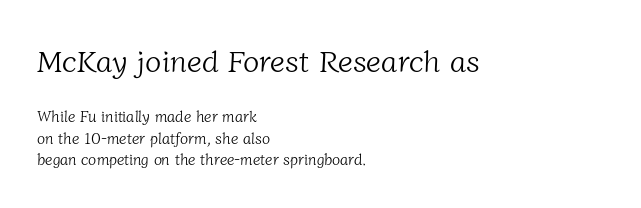
The image shows 30 px light serif type; set left-aligned, normal line spacing (1.44x), normal letter spacing, not underlined; the first (top) block is 2.0x larger; low stroke contrast and a medium x-height.
